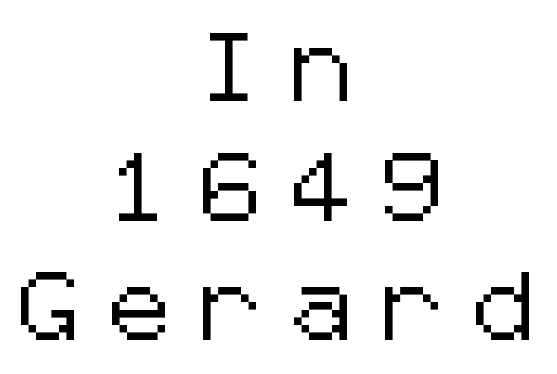
The typography opts for an upright posture over an oblique one. Reading down the block, each line starts at a different indent, mirrored at its end. Grotesque or geometric, the face here clearly has no serifs. Each word looks stretched out because of the extra space between its letters. Plain, unruled lines of type.
